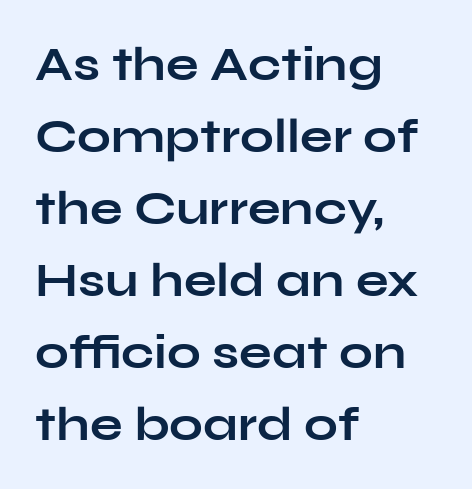
Q: Is the text bold? A: Yes.
Q: Is the text italic (slanted)? A: No, it is upright.
Q: Is the typeface a serif or a sans-serif typeface? A: Sans-serif.
Q: Is the text underlined? A: No.
Q: How is the paragraph aligned? A: Left-aligned.
Q: Is the spacing between letters normal or unusually wide? A: Normal.
Q: Is the spacing between lines tight, normal or loose? A: Normal.
Q: Width (condensed, normal, or wide)? A: Wide.
Q: Stroke contrast? A: Low.
Q: x-height? A: Medium.
Q: Monospaced? A: No.
